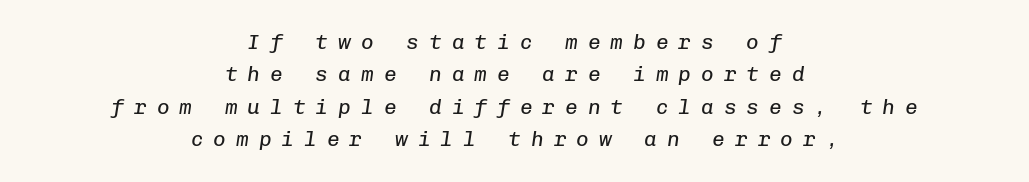
Tracking value appears strongly positive — letters spread wide. The space beneath each line is pristine and unruled. Bold? No — there's no thickening of the strokes. This sample uses an oblique cut, with every glyph tilted off the vertical. Short and long lines alike share a common midpoint. The designer left line spacing at the default.
